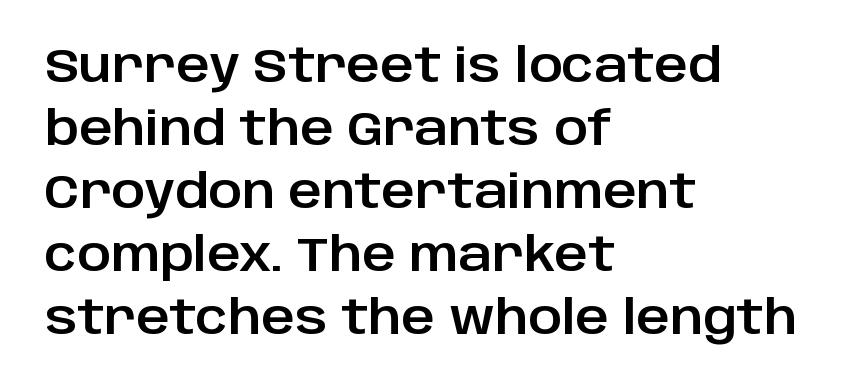
{"serif": "no", "italic": "no", "width": "normal", "stroke_contrast": "low", "x_height": "large", "monospaced": "no", "underline": "no", "align": "left", "line_spacing": "normal", "line_spacing_ratio": 1.37, "letter_spacing": "normal", "letter_spacing_em": 0.0, "glyph_px": 46}
